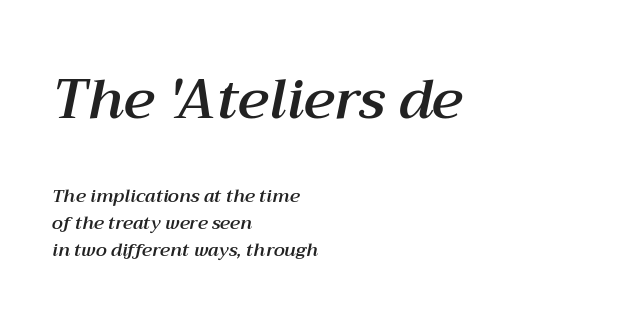
{"italic": "yes", "lean": "right", "slant_degrees": 12, "width": "normal", "stroke_contrast": "medium", "x_height": "medium", "monospaced": "no", "underline": "no", "align": "left", "line_spacing": "normal", "line_spacing_ratio": 1.52, "letter_spacing": "normal", "letter_spacing_em": 0.0, "larger_block": "first", "size_ratio": 3.06, "glyph_px": 55}
